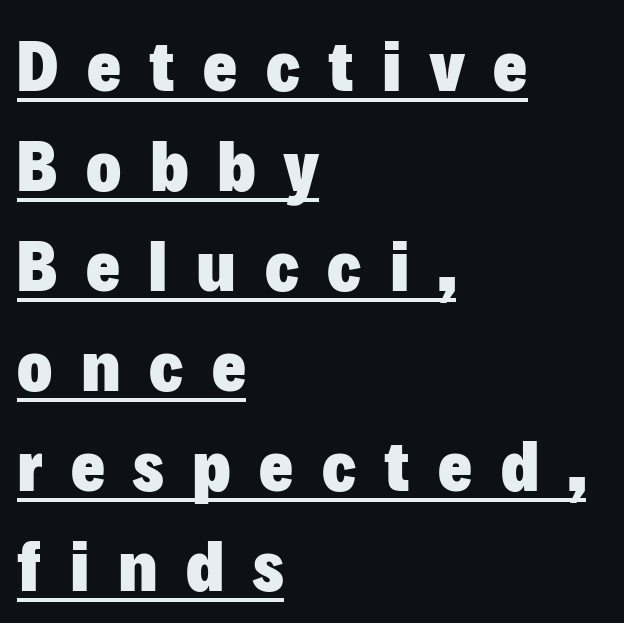
Q: Is the text bold? A: Yes.
Q: Is the text italic (slanted)? A: No, it is upright.
Q: Is the typeface a serif or a sans-serif typeface? A: Sans-serif.
Q: Is the text underlined? A: Yes.
Q: How is the paragraph aligned? A: Left-aligned.
Q: Is the spacing between letters normal or unusually wide? A: Unusually wide.
Q: Is the spacing between lines tight, normal or loose? A: Normal.
Q: Width (condensed, normal, or wide)? A: Normal.
Q: Stroke contrast? A: Low.
Q: x-height? A: Medium.
Q: Monospaced? A: No.
